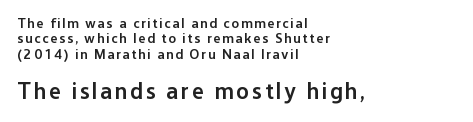
{"italic": "no", "bold": "semi", "underline": "no", "align": "left", "line_spacing": "tight", "line_spacing_ratio": 1.1, "larger_block": "second", "size_ratio": 1.64, "glyph_px": 23}
